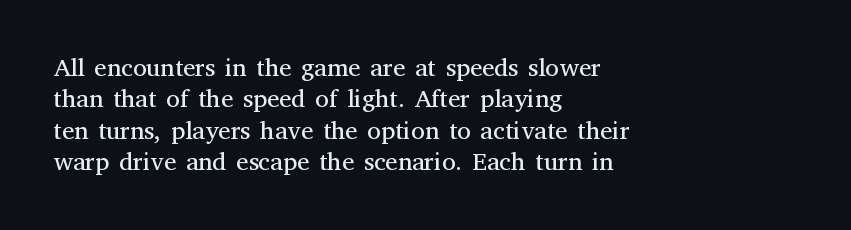
Q: Is the text bold? A: No.
Q: Is the text italic (slanted)? A: No, it is upright.
Q: Is the text underlined? A: No.
Q: How is the paragraph aligned? A: Left-aligned.
Q: Is the spacing between letters normal or unusually wide? A: Normal.
Q: Is the spacing between lines tight, normal or loose? A: Normal.
